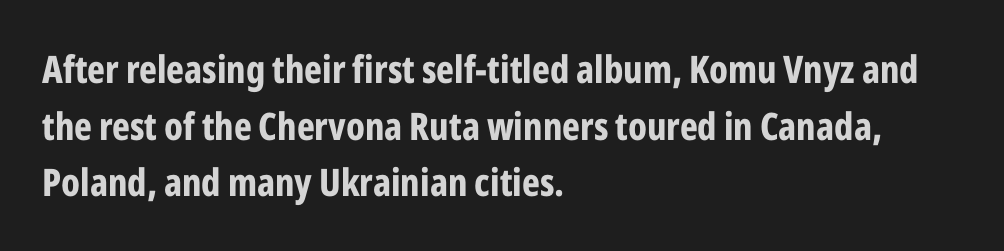
{"serif": "no", "italic": "no", "bold": "yes", "weight": "bold", "width": "condensed", "stroke_contrast": "low", "x_height": "medium", "monospaced": "no", "underline": "no", "align": "left", "line_spacing": "normal", "line_spacing_ratio": 1.49, "letter_spacing": "normal", "letter_spacing_em": 0.0, "glyph_px": 38}
